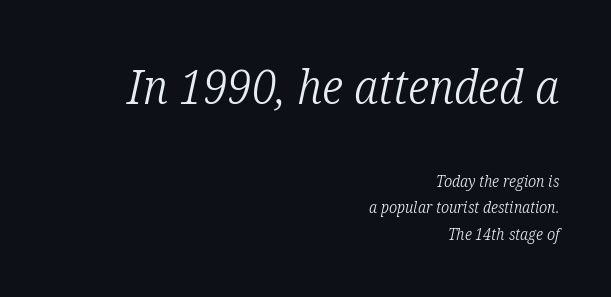
Q: Is the text bold? A: No.
Q: Is the text italic (slanted)? A: Yes, it leans right by about 12 degrees.
Q: Is the typeface a serif or a sans-serif typeface? A: Serif.
Q: Is the text underlined? A: No.
Q: How is the paragraph aligned? A: Right-aligned.
Q: Is the spacing between letters normal or unusually wide? A: Normal.
Q: Is the spacing between lines tight, normal or loose? A: Normal.
Q: Which block of text is set in a larger size, the first (top) or the second (bottom)? A: The first (top) one.
Q: Width (condensed, normal, or wide)? A: Condensed.
Q: Stroke contrast? A: Low.
Q: x-height? A: Medium.
Q: Monospaced? A: No.
